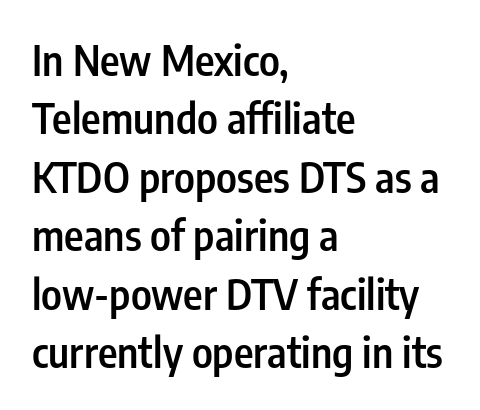
Do the letters lean? They stand straight. The face used here is rendered with its standard letterfit. Do the characters align in a grid? No, the font is proportional. Examine the stroke ends and you'll find no serifs. Strokes here are thickened, but only to semibold level. Compared with a centered layout, this one pins lines to the left instead.
